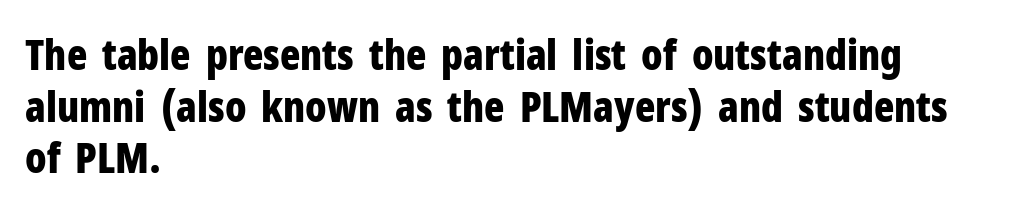
The image shows 42 px bold, condensed sans-serif type, upright; set left-aligned, line spacing 1.23x, normal letter spacing, not underlined; low stroke contrast and a medium x-height.
